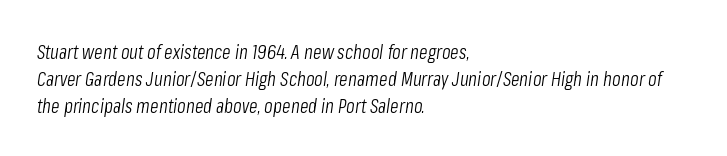
Standard letterfit; no display-style spreading of the glyphs. The typeface has the unassuming heft of standard copy or less. One glance says typical: line gaps are just what's usual. The font's italic variant was chosen for this text. Descender tails drop into unmarked territory. Left-aligned paragraph, ragged on the right.
